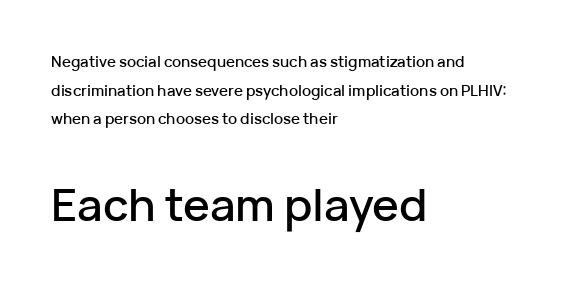
Size hierarchy here favors the trailing block over the leading one. Anything drawn beneath the words? Only blank space. Layout note: lines flush left. Font category for this specimen: sans-serif. Each letter keeps its own natural width here, so spacing adapts to shape. Italic: no, the glyphs are upright roman.
